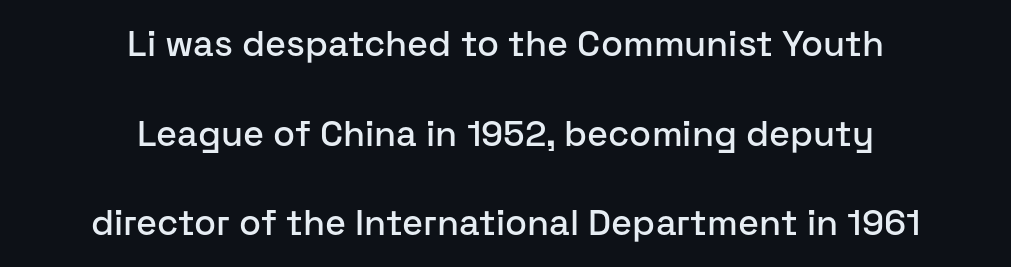
{"serif": "no", "italic": "no", "width": "normal", "stroke_contrast": "low", "x_height": "medium", "monospaced": "no", "underline": "no", "align": "center", "line_spacing": "loose", "line_spacing_ratio": 2.49, "letter_spacing": "normal", "letter_spacing_em": 0.0, "glyph_px": 36}
